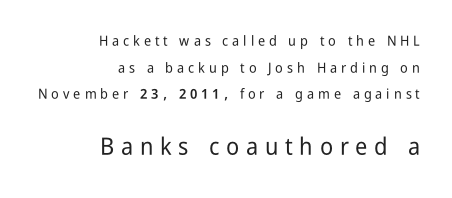
{"italic": "no", "underline": "no", "align": "right", "line_spacing": "loose", "line_spacing_ratio": 1.91, "letter_spacing": "wide", "letter_spacing_em": 0.28, "larger_block": "second", "size_ratio": 1.71, "glyph_px": 24}
